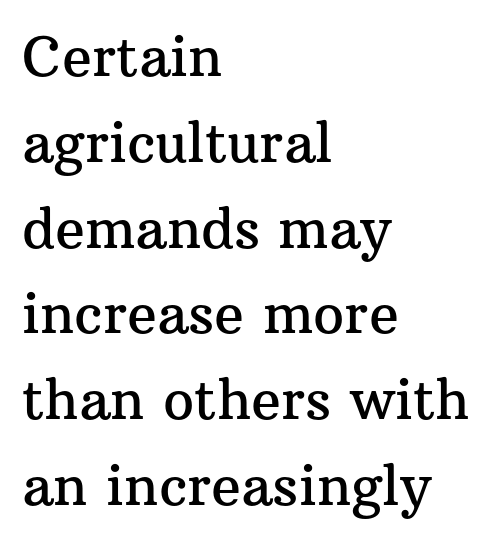
Q: Is the text italic (slanted)? A: No, it is upright.
Q: Is the typeface a serif or a sans-serif typeface? A: Serif.
Q: Is the text underlined? A: No.
Q: How is the paragraph aligned? A: Left-aligned.
Q: Is the spacing between letters normal or unusually wide? A: Normal.
Q: Is the spacing between lines tight, normal or loose? A: Normal.
Q: Width (condensed, normal, or wide)? A: Normal.
Q: Stroke contrast? A: Medium.
Q: x-height? A: Medium.
Q: Monospaced? A: No.
